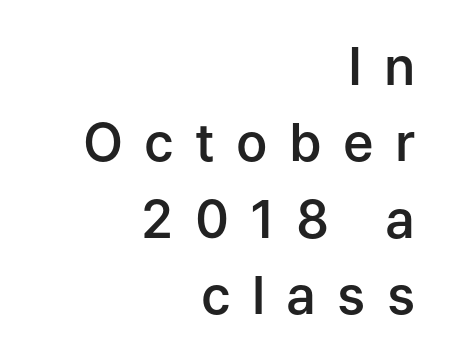
The leading is moderate, giving the passage an even texture. Observe the absence of serifs on each vertical stroke in this sample. These lines were composed using upright roman letters. Honestly, the letter spacing is so wide it's the main thing you notice.
